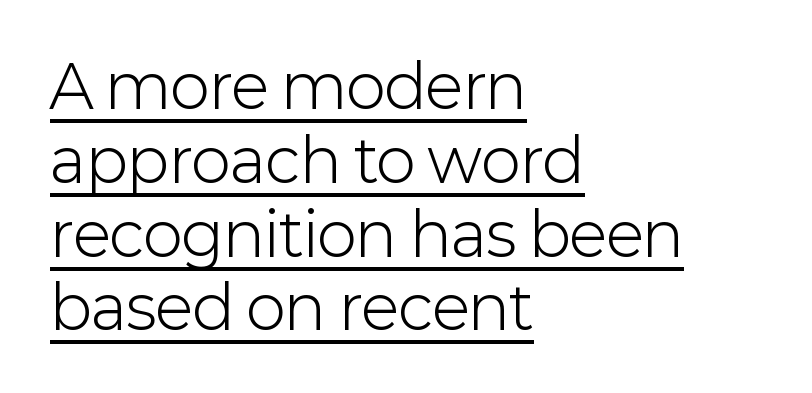
{"serif": "no", "italic": "no", "bold": "no", "weight": "light", "width": "normal", "stroke_contrast": "low", "x_height": "medium", "monospaced": "no", "underline": "yes", "align": "left", "line_spacing_ratio": 1.23, "letter_spacing": "normal", "letter_spacing_em": 0.0, "glyph_px": 60}
